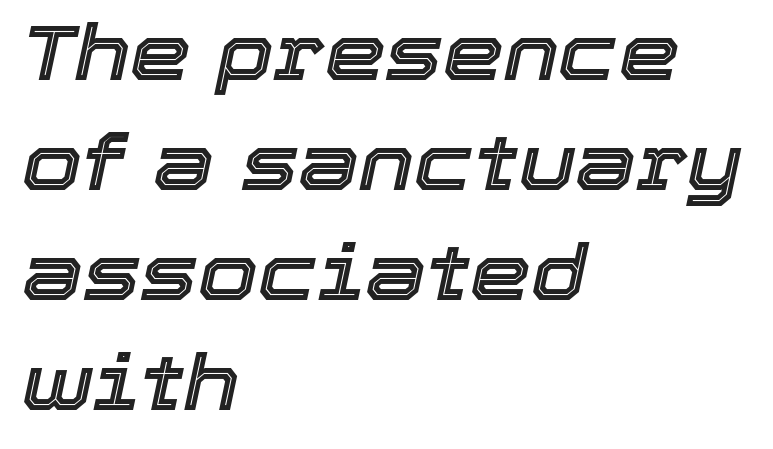
Q: Is the text italic (slanted)? A: Yes, it leans right by about 12 degrees.
Q: Is the text underlined? A: No.
Q: How is the paragraph aligned? A: Left-aligned.
Q: Is the spacing between letters normal or unusually wide? A: Normal.
Q: Is the spacing between lines tight, normal or loose? A: Normal.
Q: Width (condensed, normal, or wide)? A: Normal.
Q: x-height? A: Medium.
Q: Monospaced? A: No.
